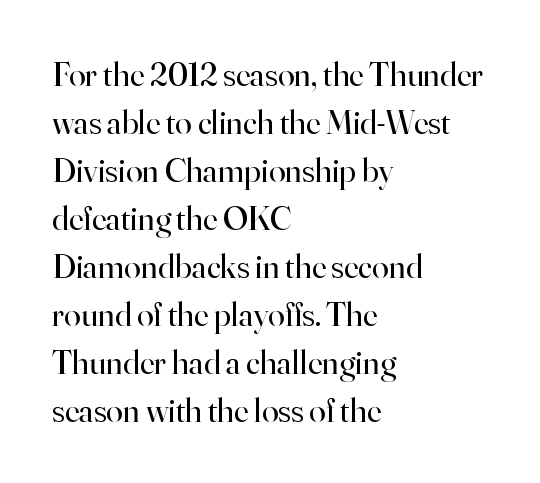
The area under the type is left untouched. The passage is arranged the way most books set body copy — flush left. Nothing unusual about the tracking: characters are spaced as the font intends. Whoever set this chose a conventional vertical rhythm. You can tell it's not italic because the verticals are truly vertical. No chunkiness to these letters — they're not bold.
